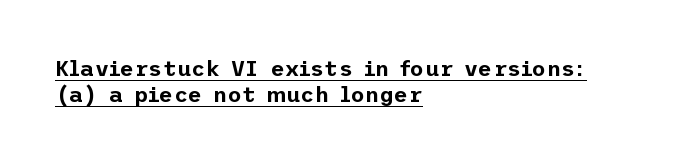
{"italic": "no", "underline": "yes", "align": "left", "line_spacing_ratio": 1.16, "letter_spacing": "normal", "letter_spacing_em": 0.0, "glyph_px": 22}
